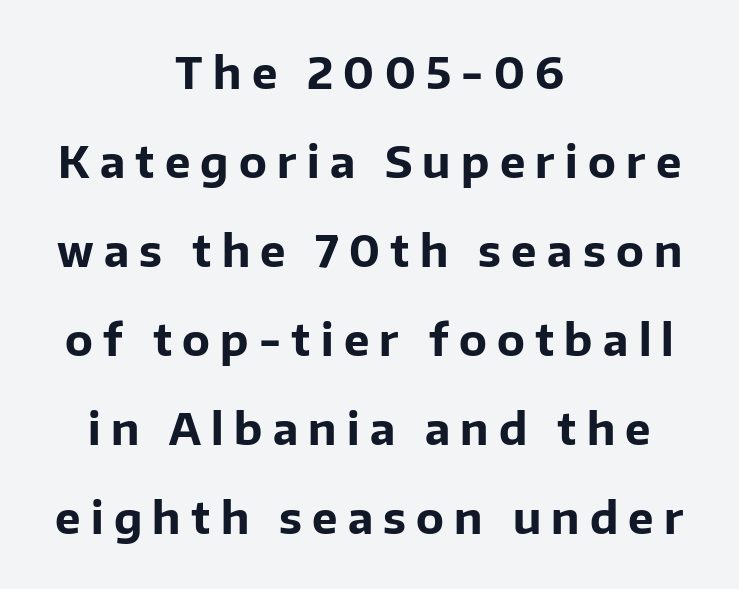
Q: Is the text bold? A: Yes.
Q: Is the text italic (slanted)? A: No, it is upright.
Q: Is the typeface a serif or a sans-serif typeface? A: Sans-serif.
Q: Is the text underlined? A: No.
Q: How is the paragraph aligned? A: Centered.
Q: Is the spacing between letters normal or unusually wide? A: Unusually wide.
Q: Is the spacing between lines tight, normal or loose? A: Loose.
Q: Width (condensed, normal, or wide)? A: Normal.
Q: Stroke contrast? A: Low.
Q: x-height? A: Medium.
Q: Monospaced? A: No.
